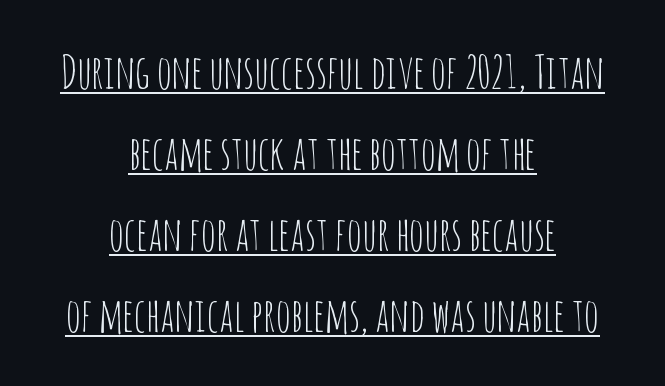
The image shows 46 px thin, condensed sans-serif type, upright; set centered, line spacing 1.76x, normal letter spacing, underlined; low stroke contrast and a large x-height.
